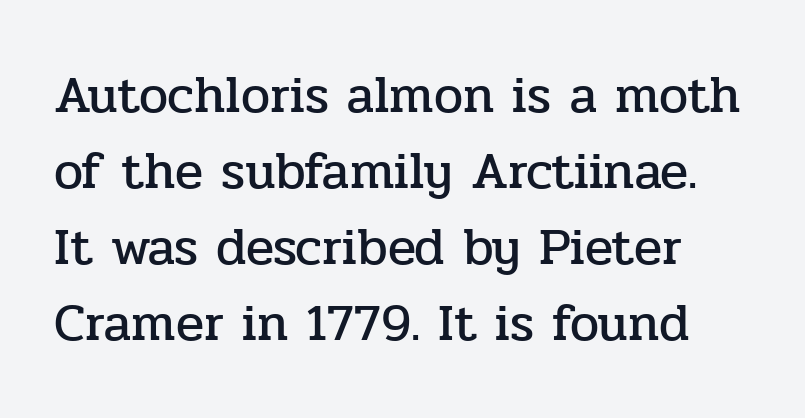
The rows are spaced the way most documents space them. Each letter keeps its own natural width here, so spacing adapts to shape. Old-style or modern, the face here clearly has serifs. Short note: letters normally spaced. Rule under the text: the space is simply empty. Quick note: not italic, upright.
